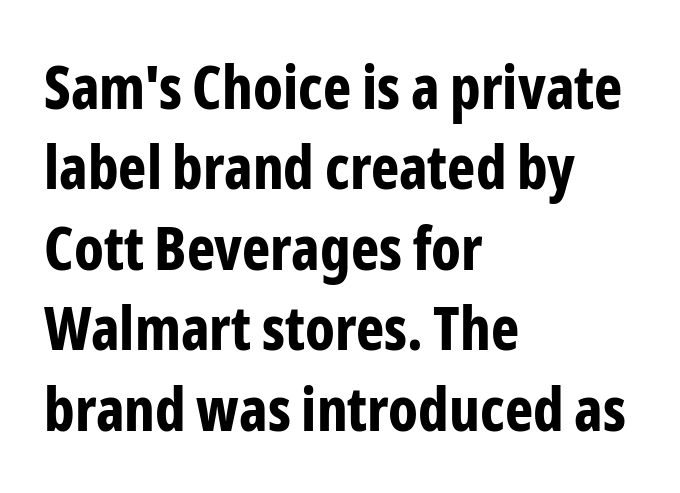
Q: Is the text bold? A: Yes.
Q: Is the text italic (slanted)? A: No, it is upright.
Q: Is the typeface a serif or a sans-serif typeface? A: Sans-serif.
Q: Is the text underlined? A: No.
Q: How is the paragraph aligned? A: Left-aligned.
Q: Is the spacing between letters normal or unusually wide? A: Normal.
Q: Is the spacing between lines tight, normal or loose? A: Normal.
Q: Width (condensed, normal, or wide)? A: Condensed.
Q: Stroke contrast? A: Low.
Q: x-height? A: Medium.
Q: Monospaced? A: No.
